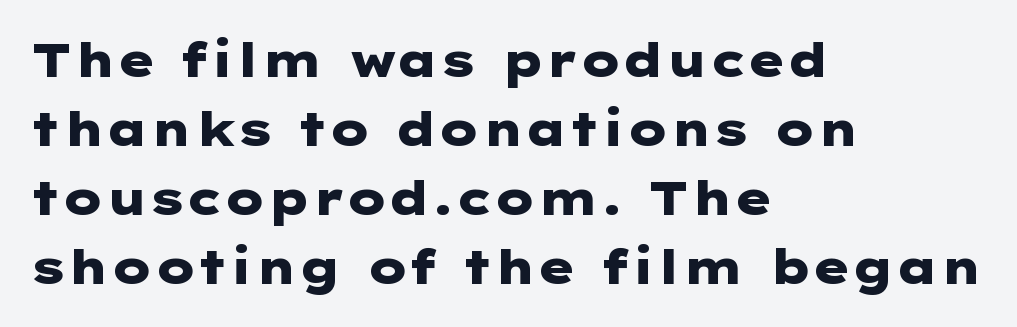
Q: Is the text bold? A: Yes.
Q: Is the text italic (slanted)? A: No, it is upright.
Q: Is the typeface a serif or a sans-serif typeface? A: Sans-serif.
Q: Is the text underlined? A: No.
Q: How is the paragraph aligned? A: Left-aligned.
Q: Is the spacing between letters normal or unusually wide? A: Normal.
Q: Is the spacing between lines tight, normal or loose? A: Normal.
Q: Width (condensed, normal, or wide)? A: Wide.
Q: Stroke contrast? A: Low.
Q: x-height? A: Medium.
